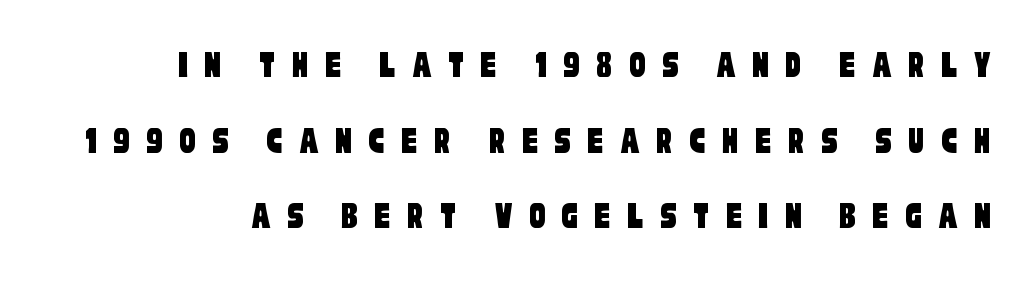
Spacing verdict: proportional, widths tailored to each character. Rule under the text: the space is simply empty. Students, note that the glyphs here are deliberately spaced far apart. Grotesque or geometric, the face here clearly has no serifs.
